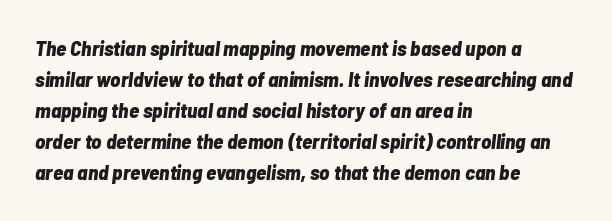
{"italic": "yes", "lean": "right", "slant_degrees": 7, "bold": "yes", "underline": "no", "align": "left", "line_spacing": "normal", "line_spacing_ratio": 1.48, "letter_spacing": "normal", "letter_spacing_em": 0.0, "glyph_px": 21}
